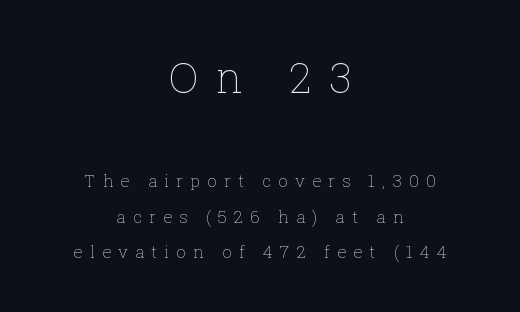
Q: Is the text bold? A: No.
Q: Is the text italic (slanted)? A: No, it is upright.
Q: Is the text underlined? A: No.
Q: How is the paragraph aligned? A: Centered.
Q: Is the spacing between letters normal or unusually wide? A: Unusually wide.
Q: Is the spacing between lines tight, normal or loose? A: Loose.
Q: Which block of text is set in a larger size, the first (top) or the second (bottom)? A: The first (top) one.
Q: Width (condensed, normal, or wide)? A: Normal.
Q: Stroke contrast? A: Low.
Q: x-height? A: Medium.
Q: Monospaced? A: No.
